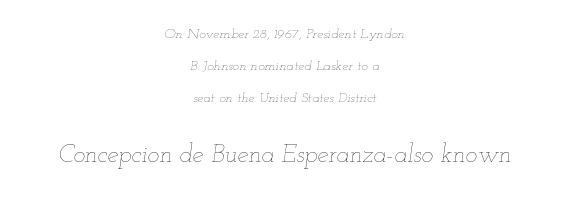
Q: Is the text bold? A: No.
Q: Is the text italic (slanted)? A: Yes, it leans right by about 12 degrees.
Q: Is the text underlined? A: No.
Q: How is the paragraph aligned? A: Centered.
Q: Is the spacing between letters normal or unusually wide? A: Normal.
Q: Is the spacing between lines tight, normal or loose? A: Loose.
Q: Which block of text is set in a larger size, the first (top) or the second (bottom)? A: The second (bottom) one.
